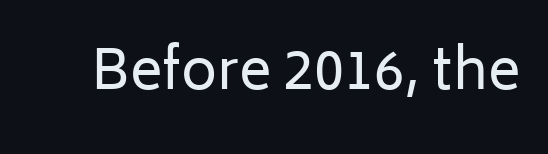
The image shows 55 px regular-weight sans-serif type, upright; set normal letter spacing, not underlined; low stroke contrast and a medium x-height.
